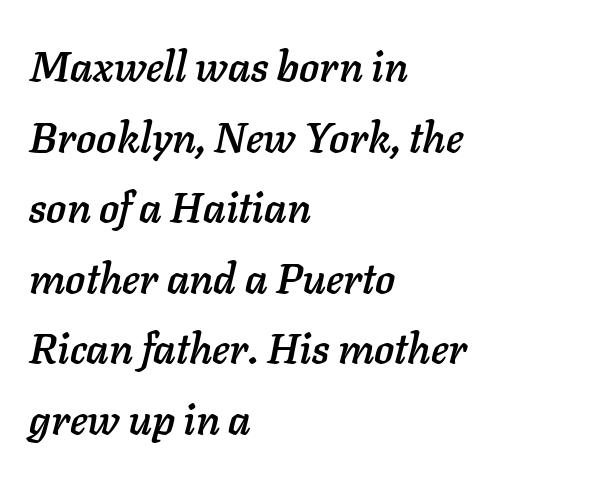
All the whitespace from short lines collects on the right. No word sits above an underline. Italic? Definitely — the glyphs are oblique. Notice how descenders clear the ascenders below comfortably — that's standard leading. This rendering leaves character spacing at its baseline value. This sample has the flowing, uneven cadence of proportional lettering.
